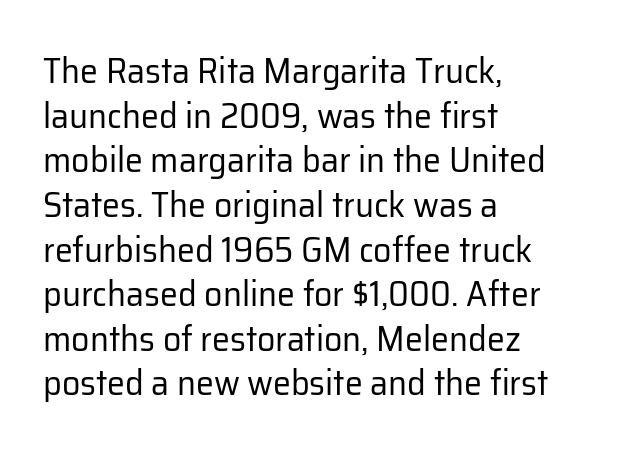
Q: Is the text bold? A: No.
Q: Is the text italic (slanted)? A: No, it is upright.
Q: Is the typeface a serif or a sans-serif typeface? A: Sans-serif.
Q: Is the text underlined? A: No.
Q: How is the paragraph aligned? A: Left-aligned.
Q: Is the spacing between letters normal or unusually wide? A: Normal.
Q: Width (condensed, normal, or wide)? A: Normal.
Q: Stroke contrast? A: Low.
Q: x-height? A: Medium.
Q: Monospaced? A: No.
